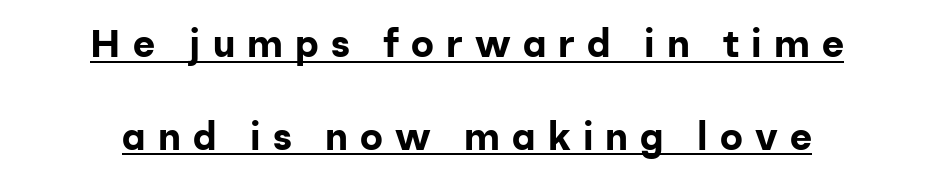
Q: Is the text bold? A: Yes.
Q: Is the text italic (slanted)? A: No, it is upright.
Q: Is the typeface a serif or a sans-serif typeface? A: Sans-serif.
Q: Is the text underlined? A: Yes.
Q: Is the spacing between letters normal or unusually wide? A: Unusually wide.
Q: Is the spacing between lines tight, normal or loose? A: Loose.
Q: Width (condensed, normal, or wide)? A: Normal.
Q: Stroke contrast? A: Low.
Q: x-height? A: Medium.
Q: Monospaced? A: No.
